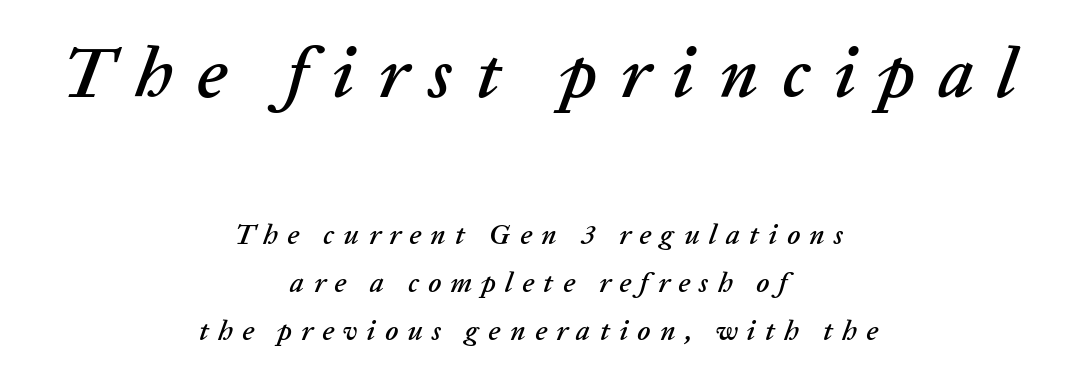
This sample is center-justified, so both line endings float freely. Has an underline been added? It has not. How are the letters spaced? Widely, with obvious added tracking. The rendering applies a slant to the glyphs. Whoever set this made the first block the dominant, larger element. Think of a printed novel: that variable character pitch is what you see here.
